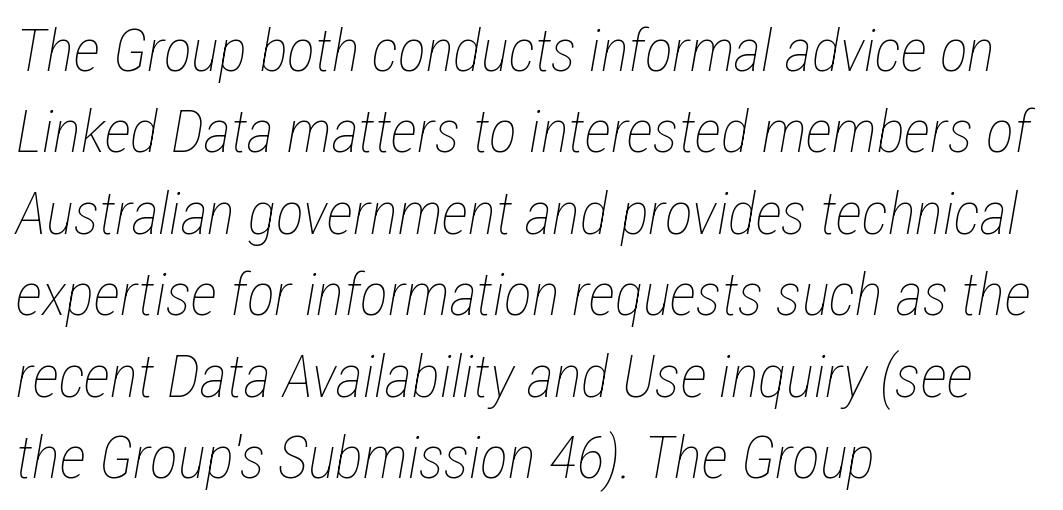
The image shows 59 px thin, condensed type, italic (leaning right); set left-aligned, normal line spacing (1.38x), normal letter spacing, not underlined; low stroke contrast and a medium x-height.
